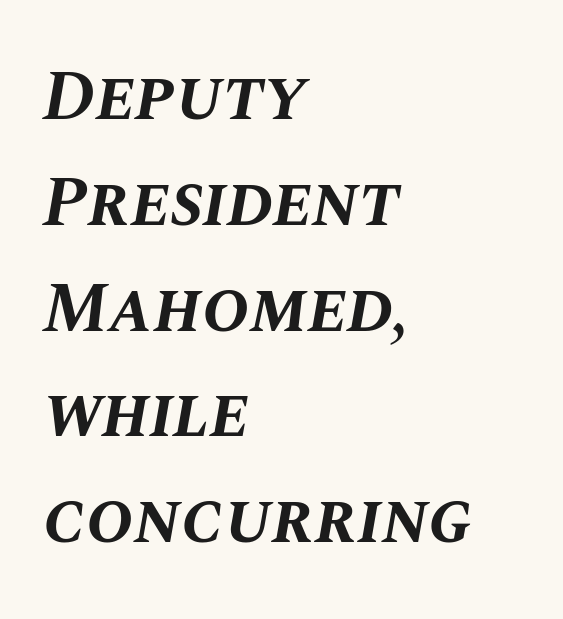
{"italic": "yes", "lean": "right", "slant_degrees": 10, "bold": "yes", "weight": "bold", "width": "normal", "stroke_contrast": "medium", "x_height": "large", "monospaced": "no", "underline": "no", "align": "left", "line_spacing": "normal", "line_spacing_ratio": 1.49, "letter_spacing": "normal", "letter_spacing_em": 0.0, "glyph_px": 71}
